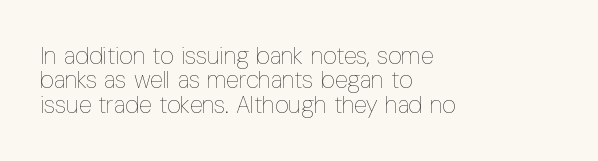
{"italic": "no", "bold": "no", "underline": "no", "align": "left", "line_spacing": "tight", "line_spacing_ratio": 1.02, "letter_spacing": "normal", "letter_spacing_em": 0.0, "glyph_px": 24}
